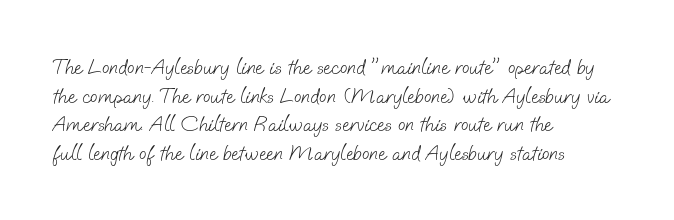
{"bold": "no", "underline": "no", "align": "left", "line_spacing": "normal", "line_spacing_ratio": 1.3, "letter_spacing": "normal", "letter_spacing_em": 0.0, "glyph_px": 22}
